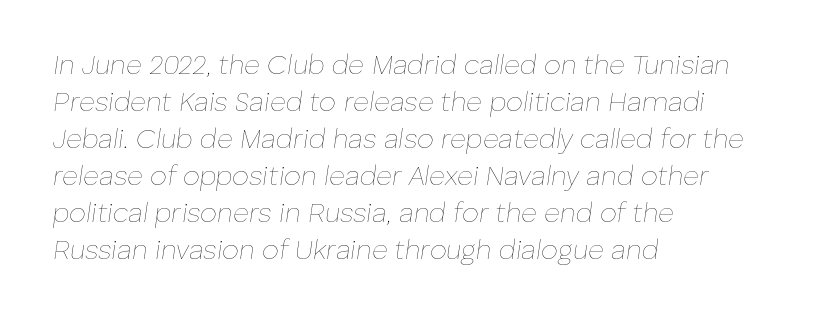
The image shows 27 px text type, italic (leaning right); set left-aligned, normal line spacing (1.37x), normal letter spacing, not underlined.
